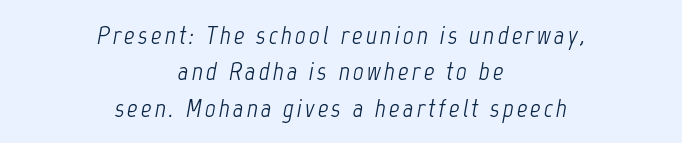
{"italic": "yes", "lean": "right", "slant_degrees": 12, "bold": "no", "underline": "no", "align": "center", "line_spacing": "normal", "line_spacing_ratio": 1.4, "glyph_px": 26}
